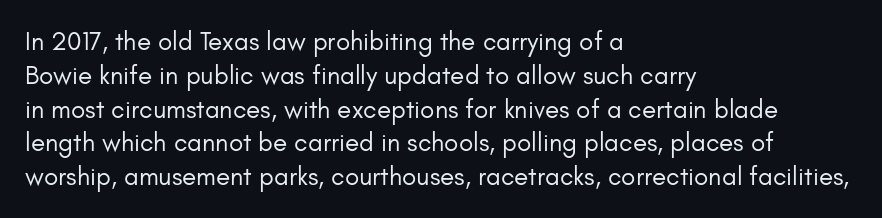
Q: Is the text bold? A: No.
Q: Is the text italic (slanted)? A: No, it is upright.
Q: Is the text underlined? A: No.
Q: How is the paragraph aligned? A: Left-aligned.
Q: Is the spacing between letters normal or unusually wide? A: Normal.
Q: Is the spacing between lines tight, normal or loose? A: Normal.
